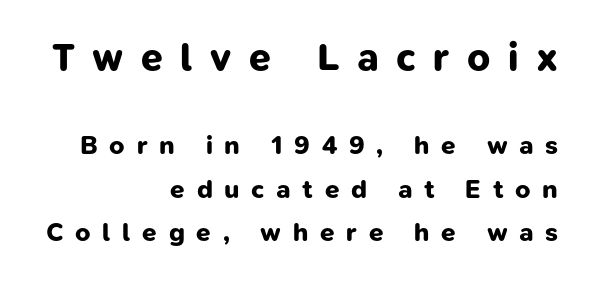
{"serif": "no", "bold": "yes", "weight": "bold", "width": "normal", "stroke_contrast": "low", "x_height": "medium", "monospaced": "no", "underline": "no", "align": "right", "line_spacing": "normal", "line_spacing_ratio": 1.67, "letter_spacing": "wide", "letter_spacing_em": 0.45, "larger_block": "first", "size_ratio": 1.5, "glyph_px": 39}
